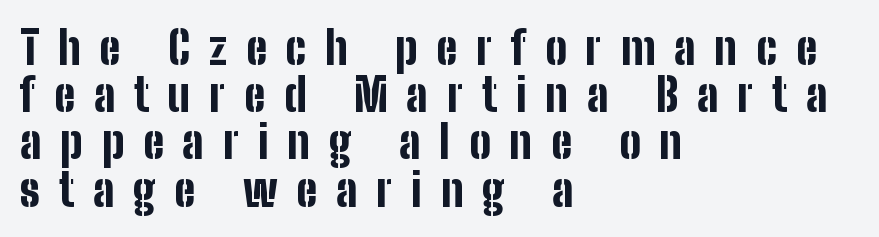
The image shows 45 px bold, condensed sans-serif type, upright; set left-aligned, tight line spacing (1.05x), unusually wide letter spacing (+0.42 em), not underlined; low stroke contrast and a medium x-height.
